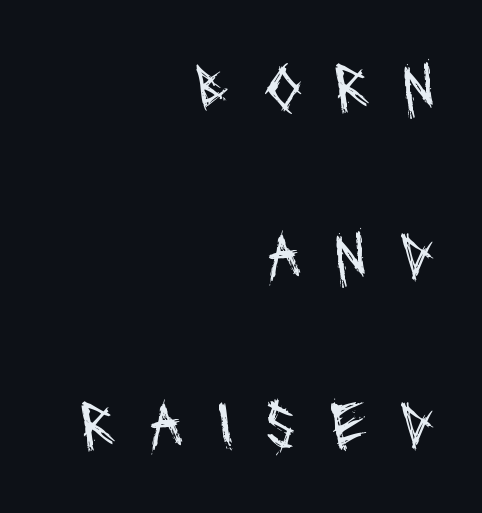
The image shows 69 px regular-weight, condensed sans-serif type; set right-aligned, loose line spacing (2.45x), unusually wide letter spacing (+0.47 em), not underlined; medium stroke contrast and a large x-height.
